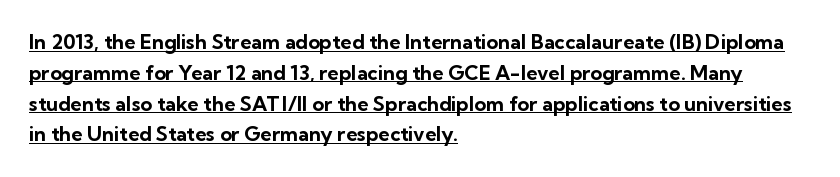
The image shows 20 px bold type, upright; set left-aligned, normal line spacing (1.54x), normal letter spacing, underlined.
